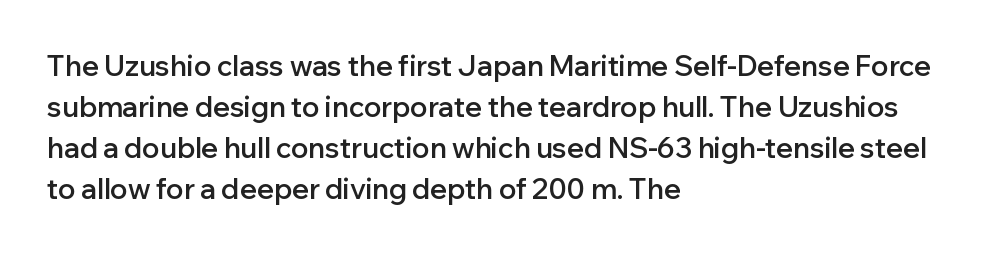
The image shows 28 px semibold sans-serif type, upright; set left-aligned, normal line spacing (1.46x), normal letter spacing, not underlined; low stroke contrast and a medium x-height.
